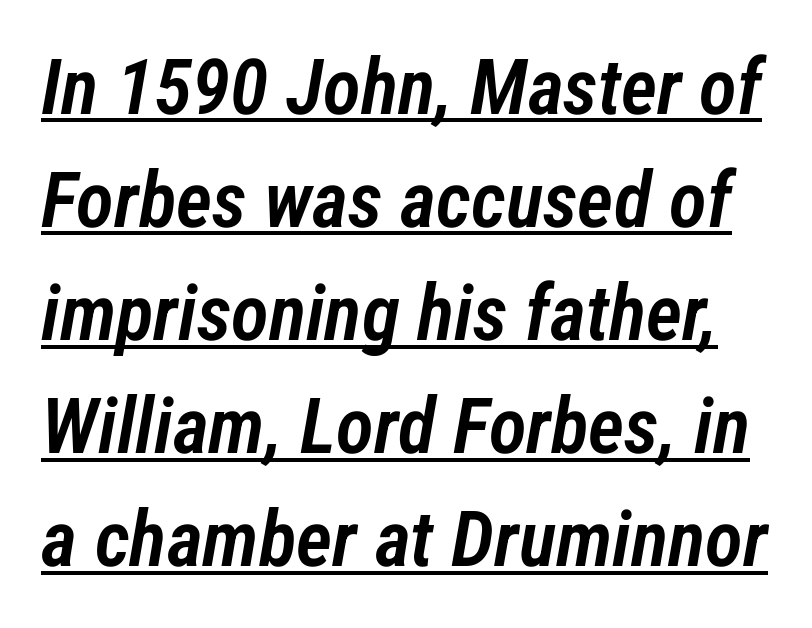
Reading down the column, the eye jumps a familiar distance to each next line. You could not count columns in this text — the font is proportionally spaced. Tall strokes in this sample are angled rather than plumb. Stems and bowls a touch heavier than normal — semibold. The passage shown has conventional tracking throughout.
